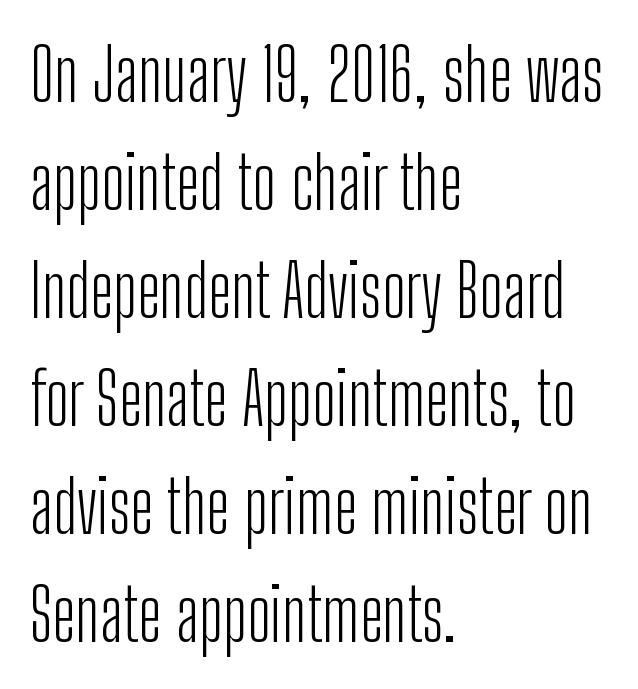
{"serif": "no", "italic": "no", "bold": "no", "weight": "light", "width": "condensed", "stroke_contrast": "low", "x_height": "medium", "monospaced": "no", "underline": "no", "align": "left", "line_spacing": "normal", "line_spacing_ratio": 1.48, "letter_spacing": "normal", "letter_spacing_em": 0.0, "glyph_px": 73}
